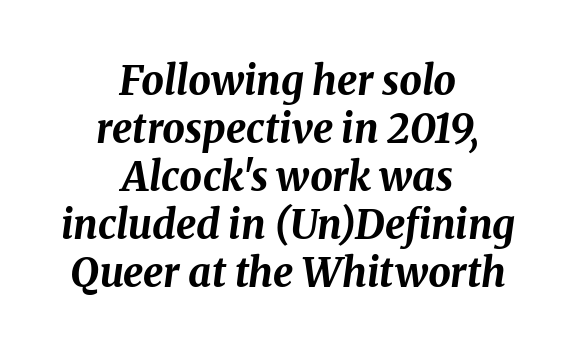
The image shows 40 px bold type, italic (leaning right); set centered, line spacing 1.2x, normal letter spacing, not underlined; medium stroke contrast and a medium x-height.
